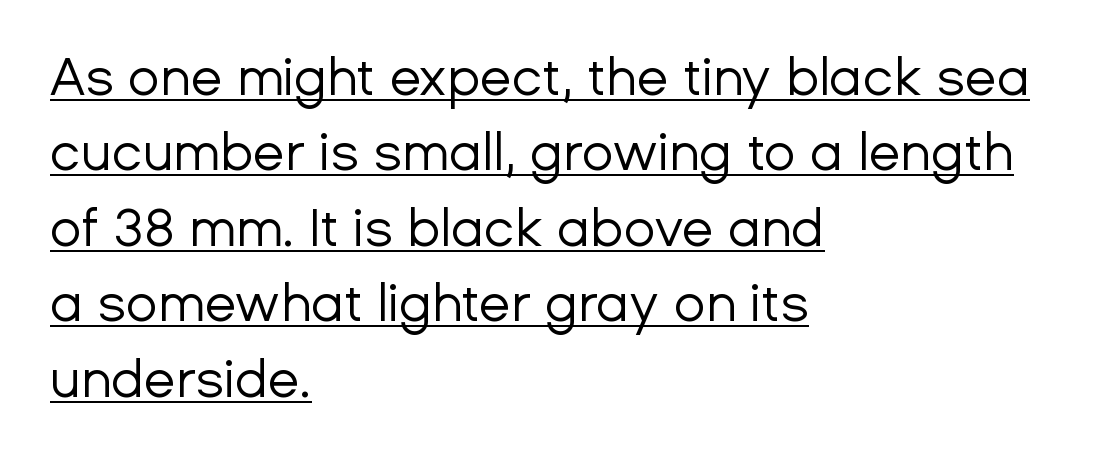
Successive baselines arrive at the customary interval. Inter-character spacing is left at the font's built-in metrics. The axis of the letterforms is exactly vertical. Spacing verdict: proportional, widths tailored to each character. Is this a heavy cut? Hardly; it is regular or lighter. Compared with a centered layout, this one pins lines to the left instead.
